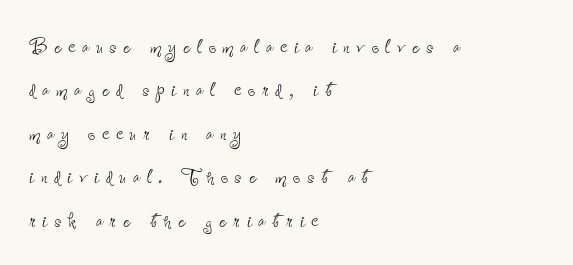
The image shows 26 px text type; set left-aligned, normal line spacing (1.67x), unusually wide letter spacing (+0.26 em), not underlined.
